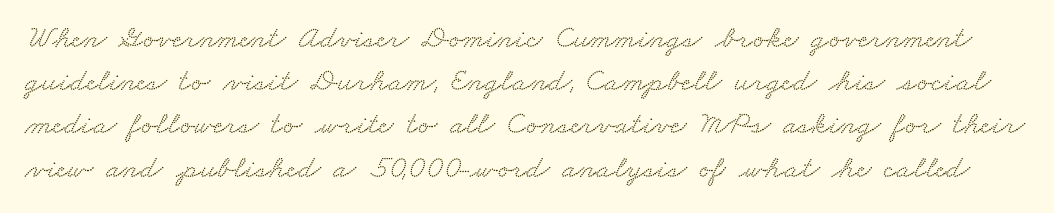
Note the varied advance widths — an 'i' is clearly narrower than an 'm'. This sample keeps an unexceptional amount of space between lines. Only glyphs here, with clear space below each row. Look at the tracking — it's just the regular setting, nothing added.
